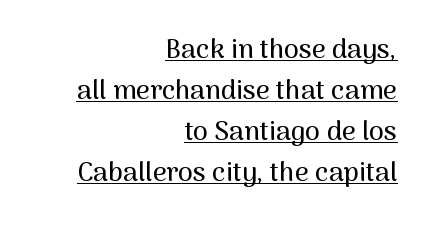
{"italic": "no", "underline": "yes", "align": "right", "line_spacing": "normal", "line_spacing_ratio": 1.52, "letter_spacing": "normal", "letter_spacing_em": 0.0, "glyph_px": 27}
